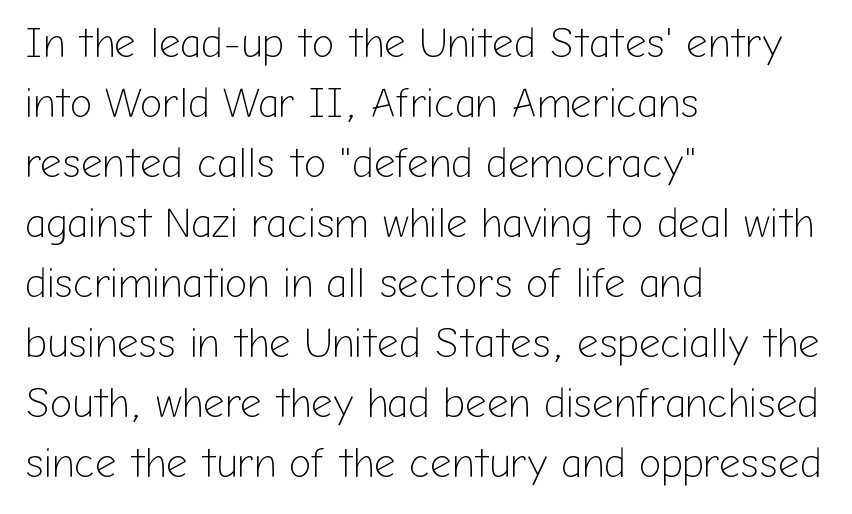
The image shows 42 px light sans-serif type, upright; set left-aligned, normal line spacing (1.43x), normal letter spacing, not underlined; low stroke contrast and a medium x-height.
